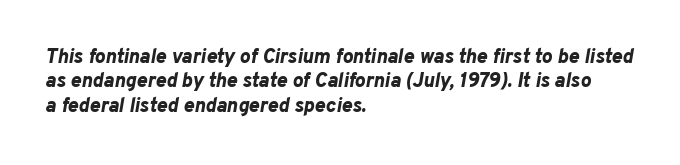
{"italic": "yes", "lean": "right", "slant_degrees": 10, "bold": "yes", "underline": "no", "align": "left", "line_spacing_ratio": 1.22, "letter_spacing": "normal", "letter_spacing_em": 0.0, "glyph_px": 20}
